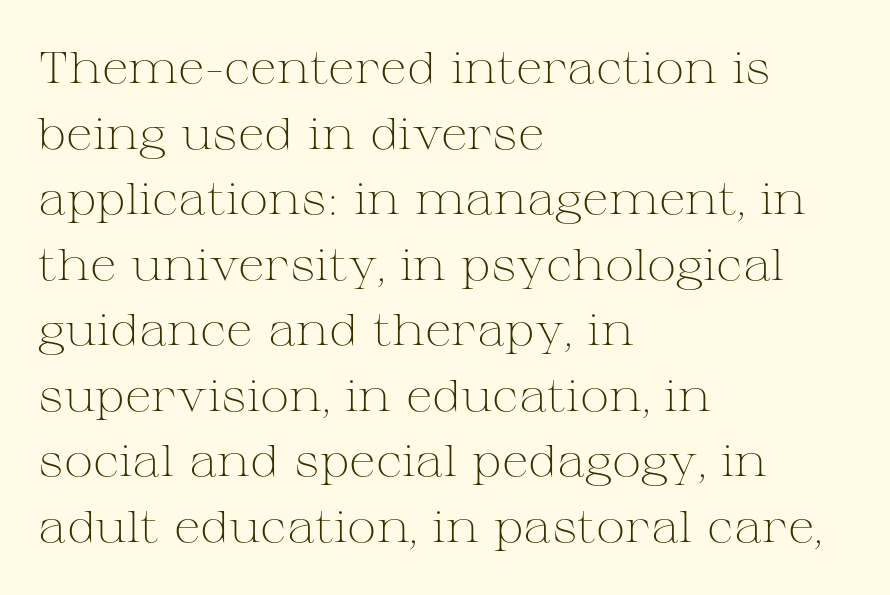
{"serif": "yes", "italic": "no", "bold": "no", "weight": "light", "width": "wide", "stroke_contrast": "medium", "x_height": "medium", "monospaced": "no", "underline": "no", "align": "left", "line_spacing": "normal", "line_spacing_ratio": 1.49, "letter_spacing": "normal", "letter_spacing_em": 0.0, "glyph_px": 44}
